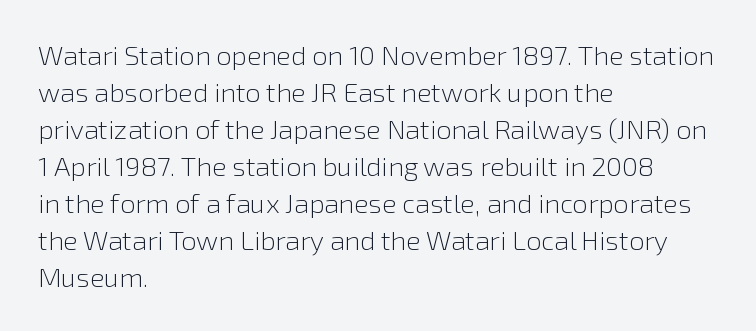
Q: Is the text bold? A: No.
Q: Is the text italic (slanted)? A: No, it is upright.
Q: Is the text underlined? A: No.
Q: How is the paragraph aligned? A: Left-aligned.
Q: Is the spacing between letters normal or unusually wide? A: Normal.
Q: Is the spacing between lines tight, normal or loose? A: Normal.
